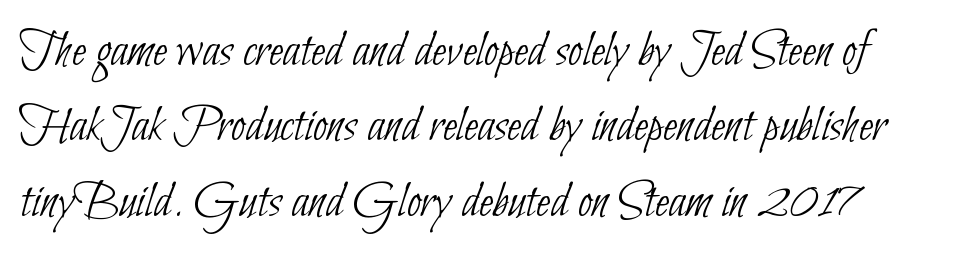
Q: Is the text bold? A: No.
Q: Is the typeface a serif or a sans-serif typeface? A: Sans-serif.
Q: Is the text underlined? A: No.
Q: How is the paragraph aligned? A: Left-aligned.
Q: Is the spacing between letters normal or unusually wide? A: Normal.
Q: Is the spacing between lines tight, normal or loose? A: Normal.
Q: Width (condensed, normal, or wide)? A: Condensed.
Q: Stroke contrast? A: Low.
Q: x-height? A: Small.
Q: Monospaced? A: No.
